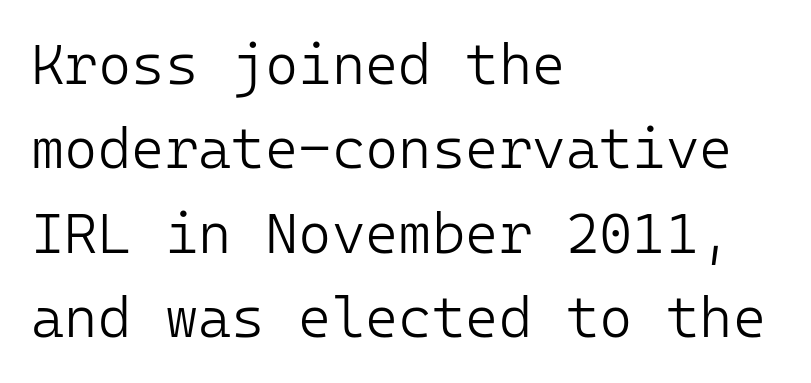
{"serif": "no", "italic": "no", "bold": "no", "weight": "light", "width": "normal", "stroke_contrast": "low", "x_height": "medium", "monospaced": "yes", "underline": "no", "align": "left", "line_spacing": "normal", "line_spacing_ratio": 1.48, "letter_spacing": "normal", "letter_spacing_em": 0.0, "glyph_px": 57}
